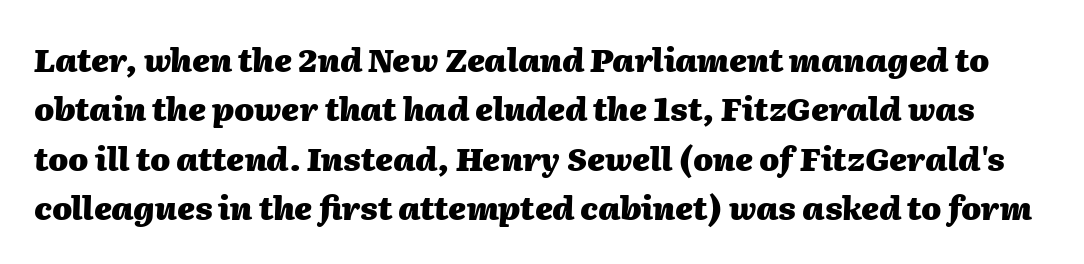
Q: Is the text bold? A: Yes.
Q: Is the text italic (slanted)? A: Yes, it leans right by about 2 degrees.
Q: Is the text underlined? A: No.
Q: Is the spacing between letters normal or unusually wide? A: Normal.
Q: Is the spacing between lines tight, normal or loose? A: Normal.
Q: Width (condensed, normal, or wide)? A: Normal.
Q: Stroke contrast? A: Medium.
Q: x-height? A: Medium.
Q: Monospaced? A: No.
